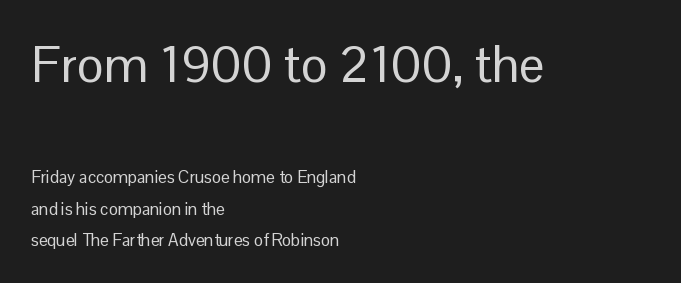
Visually the block forms a straight wall on the left and a jagged coastline on the right. A typesetter would call this proportional, since set widths differ per character. The lettering stays uniformly vertical, giving the passage a roman look. Here the glyphs are tracked normally, forming tight word shapes. Descender tails drop into unmarked territory.
